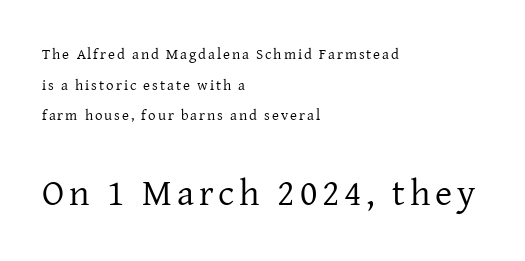
The image shows 37 px regular-weight serif type, upright; set left-aligned, loose line spacing (2.05x), not underlined; the second (bottom) block is 2.47x larger; low stroke contrast and a medium x-height.
